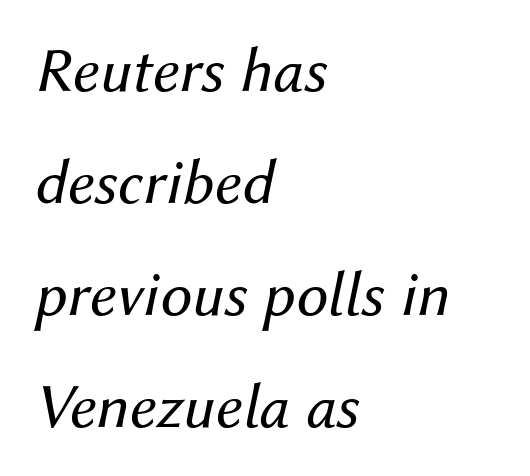
The image shows 64 px regular-weight type, italic (leaning right); set left-aligned, line spacing 1.75x, normal letter spacing, not underlined; medium stroke contrast and a medium x-height.
